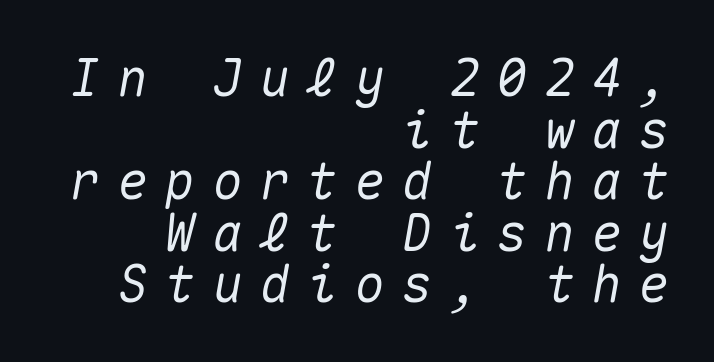
Q: Is the text italic (slanted)? A: Yes, it leans right by about 10 degrees.
Q: Is the text underlined? A: No.
Q: How is the paragraph aligned? A: Right-aligned.
Q: Is the spacing between letters normal or unusually wide? A: Unusually wide.
Q: Is the spacing between lines tight, normal or loose? A: Tight.
Q: Width (condensed, normal, or wide)? A: Normal.
Q: Stroke contrast? A: Medium.
Q: x-height? A: Medium.
Q: Monospaced? A: Yes.
